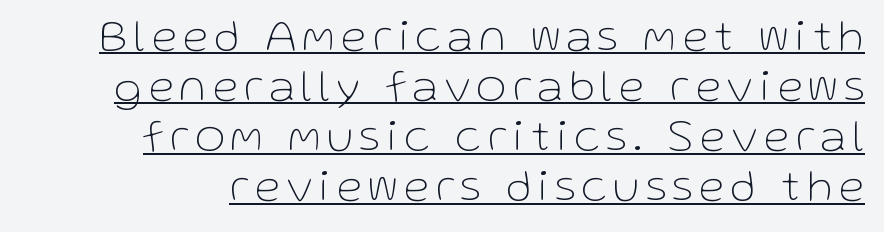
Very little white space separates one row of letters from the next. No italicization has been applied; the sample stays upright. Letters have the restrained weight of plain body copy at most. A baseline rule has been typeset under these characters.
